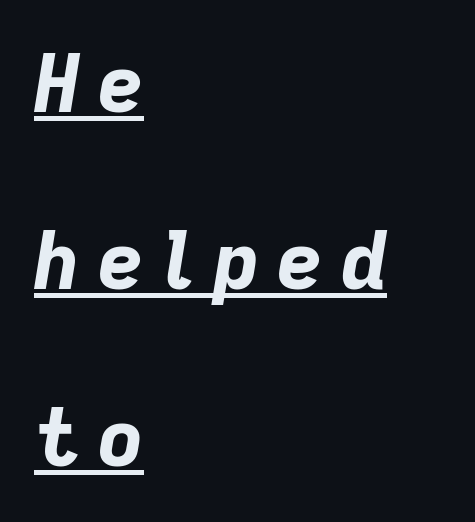
The image shows 79 px bold type, italic (leaning right); set left-aligned, loose line spacing (2.24x), unusually wide letter spacing (+0.23 em), underlined; low stroke contrast and a medium x-height.
